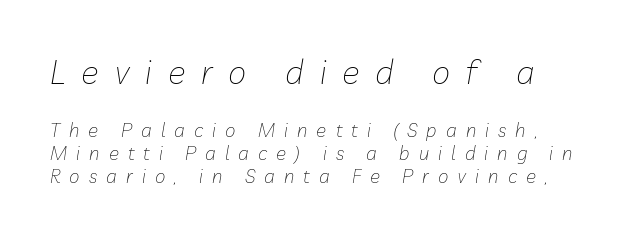
{"italic": "yes", "lean": "right", "slant_degrees": 10, "bold": "no", "weight": "thin", "width": "normal", "stroke_contrast": "low", "x_height": "medium", "monospaced": "no", "underline": "no", "line_spacing_ratio": 1.22, "letter_spacing": "wide", "letter_spacing_em": 0.48, "larger_block": "first", "size_ratio": 1.74, "glyph_px": 33}
